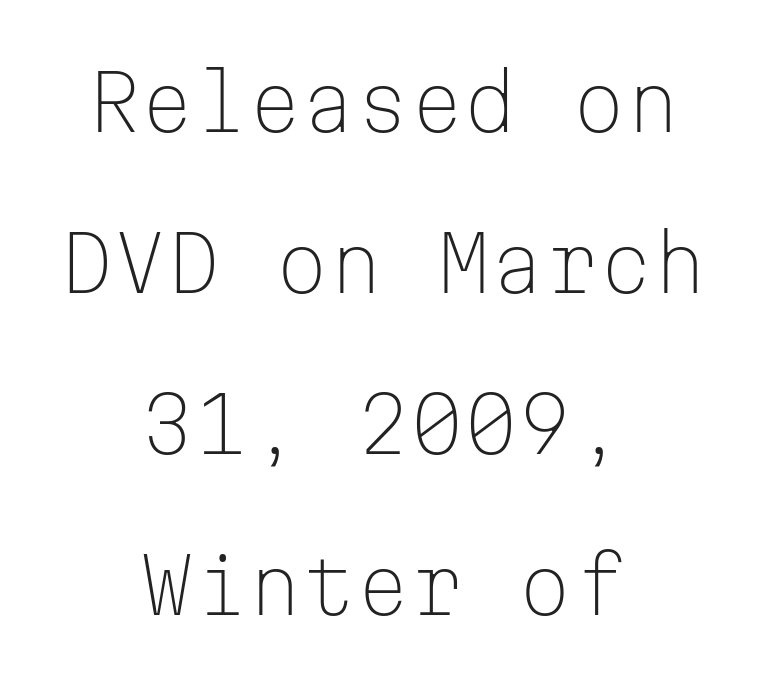
Q: Is the text bold? A: No.
Q: Is the text italic (slanted)? A: No, it is upright.
Q: Is the typeface a serif or a sans-serif typeface? A: Sans-serif.
Q: Is the text underlined? A: No.
Q: How is the paragraph aligned? A: Centered.
Q: Is the spacing between letters normal or unusually wide? A: Normal.
Q: Is the spacing between lines tight, normal or loose? A: Loose.
Q: Width (condensed, normal, or wide)? A: Normal.
Q: Stroke contrast? A: Low.
Q: x-height? A: Medium.
Q: Monospaced? A: Yes.
